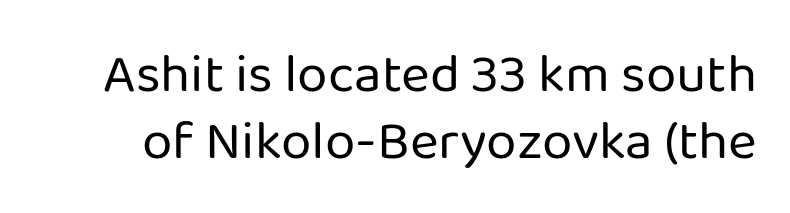
The image shows 55 px regular-weight sans-serif type, upright; set line spacing 1.21x, normal letter spacing, not underlined; low stroke contrast and a medium x-height.
